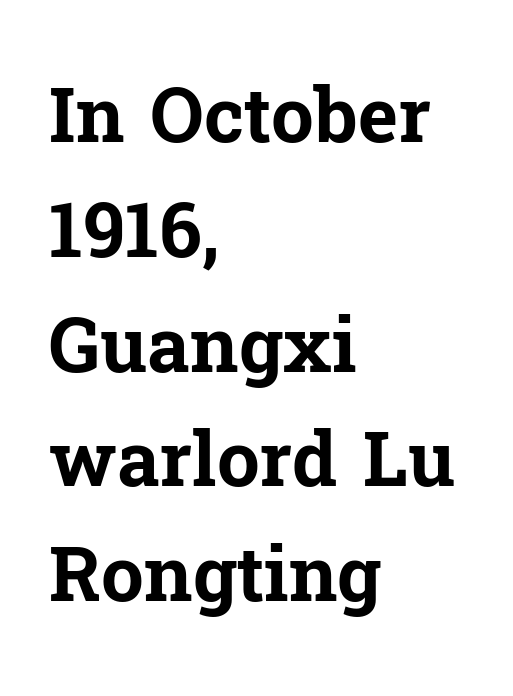
{"serif": "yes", "italic": "no", "bold": "yes", "weight": "bold", "width": "normal", "stroke_contrast": "low", "x_height": "medium", "monospaced": "no", "underline": "no", "align": "left", "line_spacing": "normal", "line_spacing_ratio": 1.51, "letter_spacing": "normal", "letter_spacing_em": 0.0, "glyph_px": 76}
